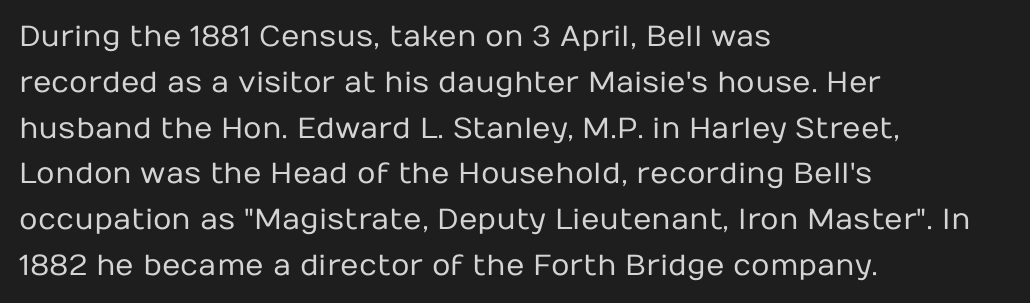
The image shows 29 px regular-weight sans-serif type, upright; set left-aligned, normal line spacing (1.58x), normal letter spacing, not underlined; low stroke contrast and a medium x-height.
